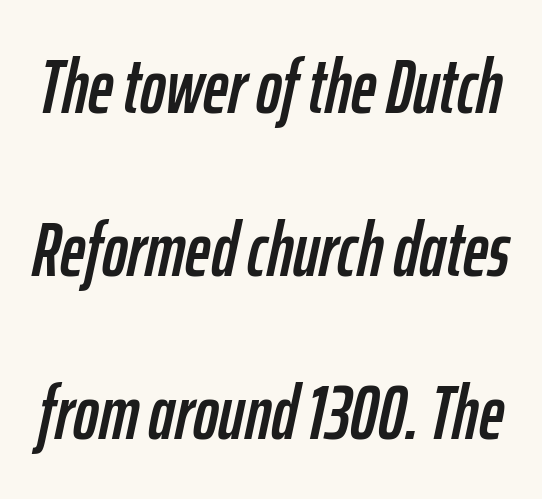
{"italic": "yes", "lean": "right", "slant_degrees": 12, "width": "condensed", "stroke_contrast": "low", "x_height": "medium", "monospaced": "no", "underline": "no", "line_spacing": "loose", "line_spacing_ratio": 2.12, "letter_spacing": "normal", "letter_spacing_em": 0.0, "glyph_px": 77}
